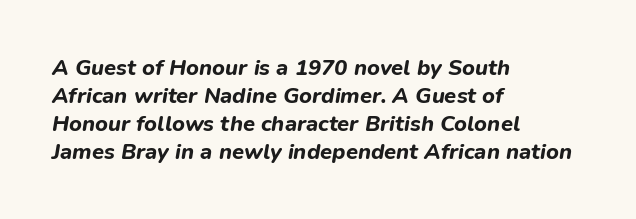
{"italic": "yes", "lean": "right", "slant_degrees": 9, "bold": "yes", "underline": "no", "align": "left", "line_spacing": "normal", "line_spacing_ratio": 1.27, "letter_spacing": "normal", "letter_spacing_em": 0.0, "glyph_px": 22}
